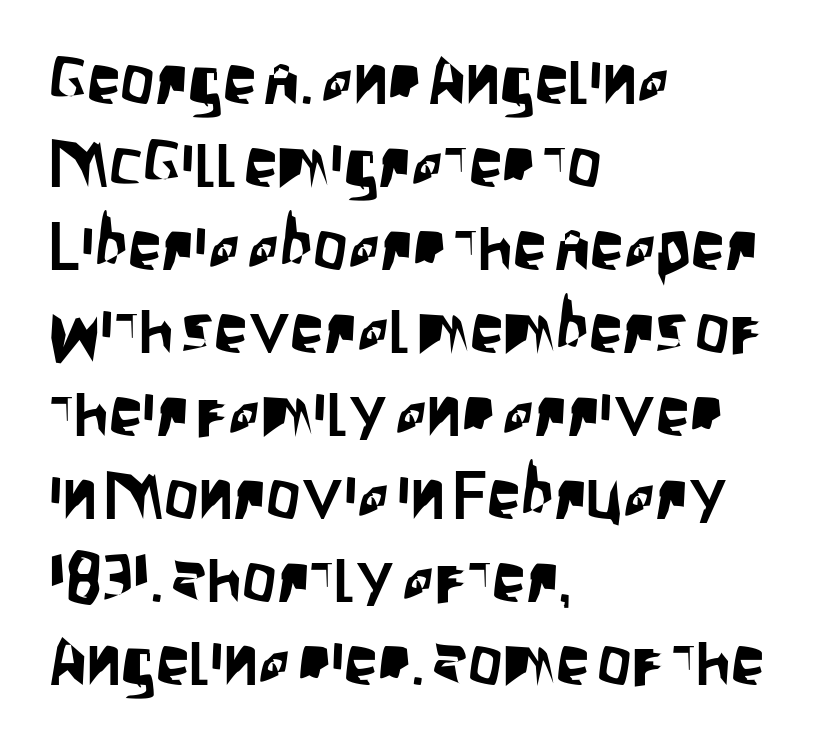
Q: Is the text italic (slanted)? A: No, it is upright.
Q: Is the typeface a serif or a sans-serif typeface? A: Sans-serif.
Q: Is the text underlined? A: No.
Q: How is the paragraph aligned? A: Left-aligned.
Q: Is the spacing between letters normal or unusually wide? A: Normal.
Q: Width (condensed, normal, or wide)? A: Condensed.
Q: Stroke contrast? A: Low.
Q: x-height? A: Large.
Q: Monospaced? A: No.
